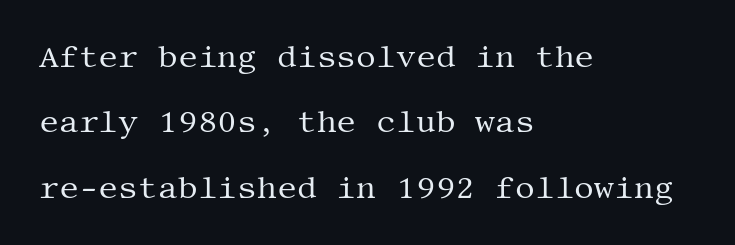
The image shows 31 px regular-weight serif type, upright; set left-aligned, loose line spacing (2.11x), normal letter spacing, not underlined; medium stroke contrast and a large x-height.
